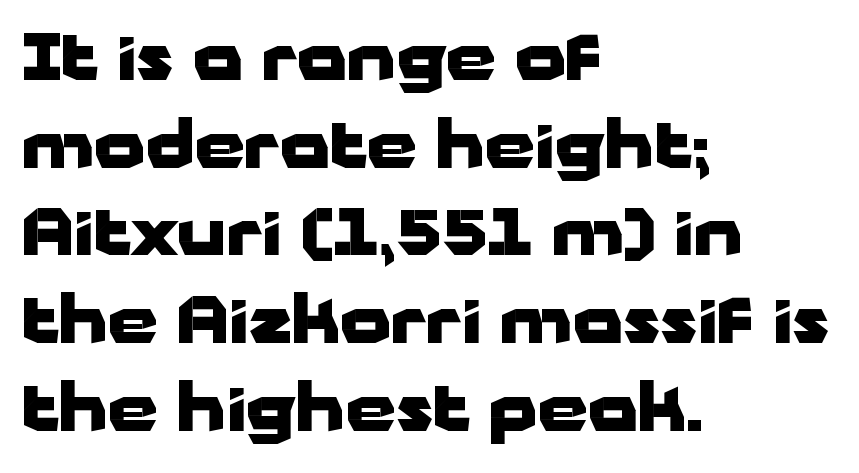
The space between consecutive lines is moderate. The setting favours the left margin, as ordinary paragraphs usually do. The space beneath each line is pristine and unruled. A full-strength bold gives these letters their thick strokes. What kind of face is this? One without serifs — a sans.
